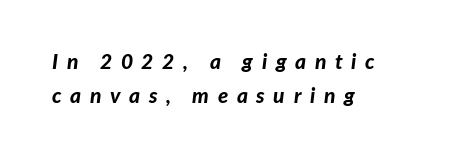
Q: Is the text bold? A: Yes.
Q: Is the text italic (slanted)? A: Yes, it leans right by about 7 degrees.
Q: Is the text underlined? A: No.
Q: How is the paragraph aligned? A: Left-aligned.
Q: Is the spacing between letters normal or unusually wide? A: Unusually wide.
Q: Is the spacing between lines tight, normal or loose? A: Normal.
